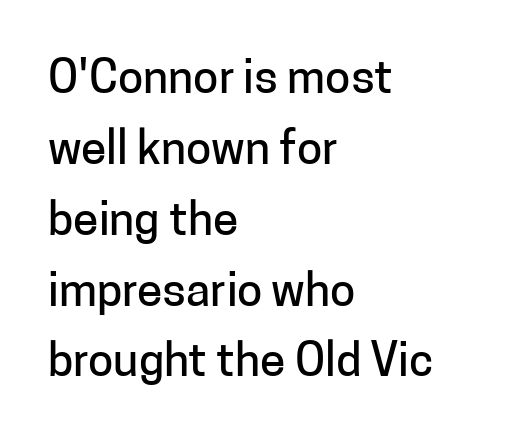
{"serif": "no", "italic": "no", "width": "normal", "stroke_contrast": "low", "x_height": "medium", "monospaced": "no", "underline": "no", "align": "left", "line_spacing": "normal", "line_spacing_ratio": 1.54, "letter_spacing": "normal", "letter_spacing_em": 0.0, "glyph_px": 46}
